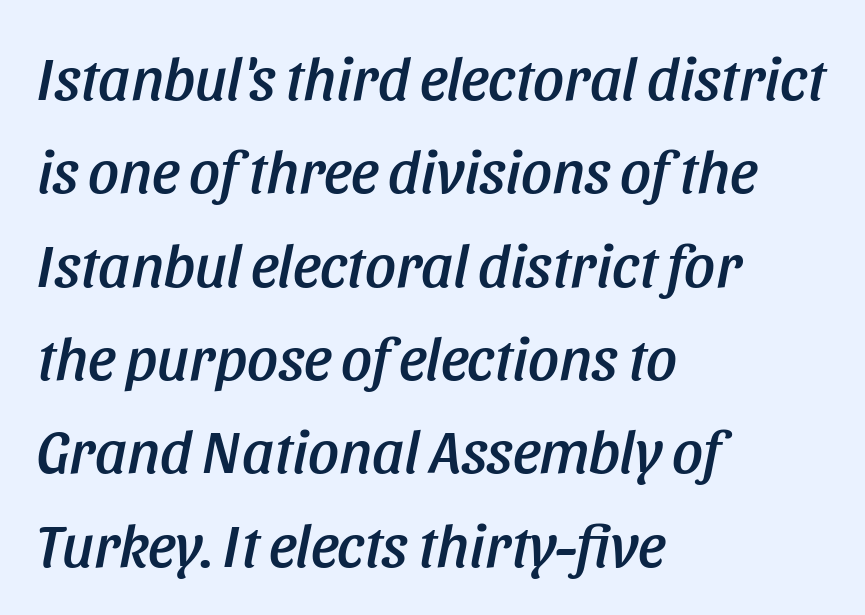
The image shows 61 px condensed type, italic (leaning right); set left-aligned, normal line spacing (1.53x), normal letter spacing, not underlined; low stroke contrast and a large x-height.
